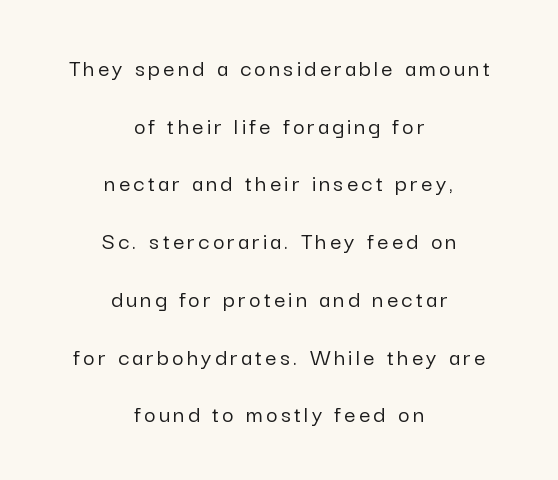
{"italic": "no", "underline": "no", "align": "center", "line_spacing": "loose", "line_spacing_ratio": 2.31, "glyph_px": 25}
